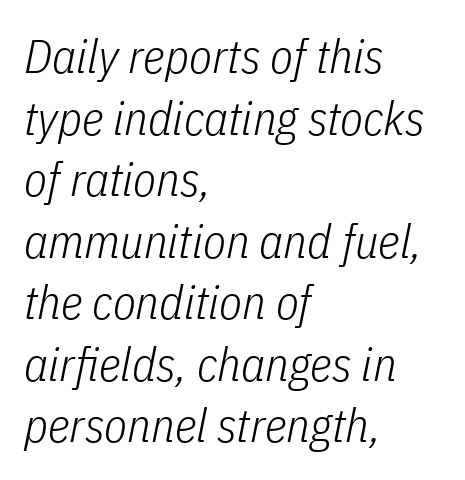
Q: Is the text bold? A: No.
Q: Is the text italic (slanted)? A: Yes, it leans right by about 11 degrees.
Q: Is the text underlined? A: No.
Q: How is the paragraph aligned? A: Left-aligned.
Q: Is the spacing between letters normal or unusually wide? A: Normal.
Q: Is the spacing between lines tight, normal or loose? A: Normal.
Q: Width (condensed, normal, or wide)? A: Condensed.
Q: Stroke contrast? A: Low.
Q: x-height? A: Medium.
Q: Monospaced? A: No.
